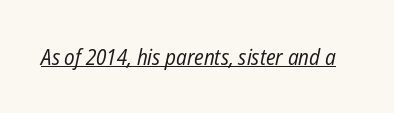
The image shows 22 px text type, italic (leaning right); set normal letter spacing, underlined.
